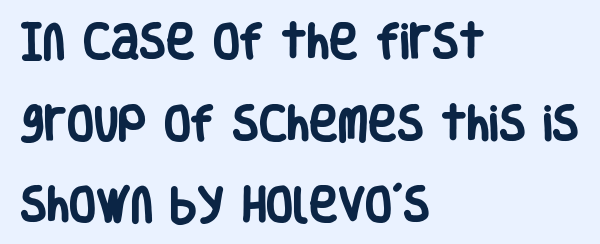
Q: Is the text bold? A: Yes.
Q: Is the text italic (slanted)? A: No, it is upright.
Q: Is the typeface a serif or a sans-serif typeface? A: Sans-serif.
Q: Is the text underlined? A: No.
Q: How is the paragraph aligned? A: Left-aligned.
Q: Is the spacing between letters normal or unusually wide? A: Normal.
Q: Is the spacing between lines tight, normal or loose? A: Loose.
Q: Width (condensed, normal, or wide)? A: Condensed.
Q: Stroke contrast? A: Low.
Q: x-height? A: Large.
Q: Monospaced? A: No.
